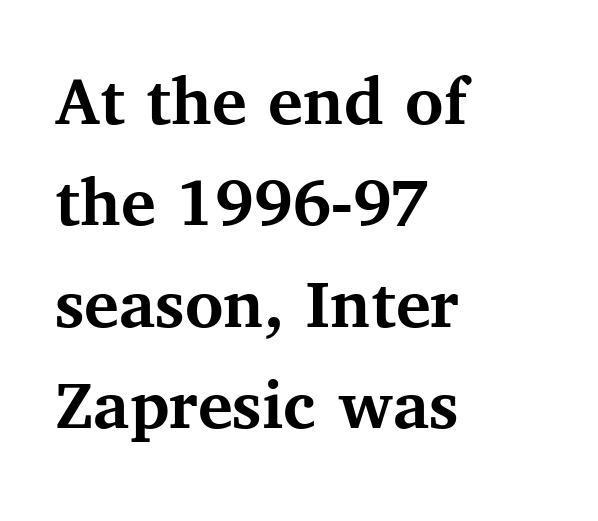
Posture: upright roman. Unlike a clean sans, this face finishes its strokes with serifs. Here the designer chose a conventional face with non-uniform glyph widths. Look at the tracking — it's just the regular setting, nothing added. The strokes are fattened all the way to bold. The lines are quadded left.
